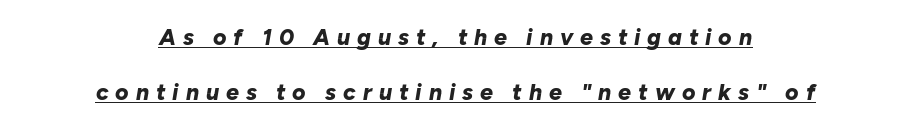
Q: Is the text bold? A: Yes.
Q: Is the text italic (slanted)? A: Yes, it leans right by about 10 degrees.
Q: Is the text underlined? A: Yes.
Q: How is the paragraph aligned? A: Centered.
Q: Is the spacing between letters normal or unusually wide? A: Unusually wide.
Q: Is the spacing between lines tight, normal or loose? A: Loose.
